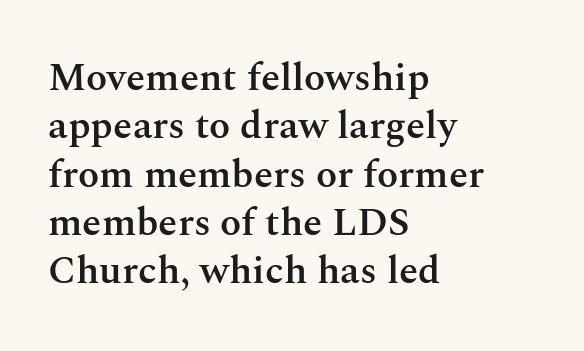
{"serif": "yes", "italic": "no", "bold": "semi", "weight": "semibold", "width": "normal", "stroke_contrast": "medium", "x_height": "medium", "monospaced": "no", "underline": "no", "align": "left", "line_spacing_ratio": 1.24, "letter_spacing": "normal", "letter_spacing_em": 0.0, "glyph_px": 39}
